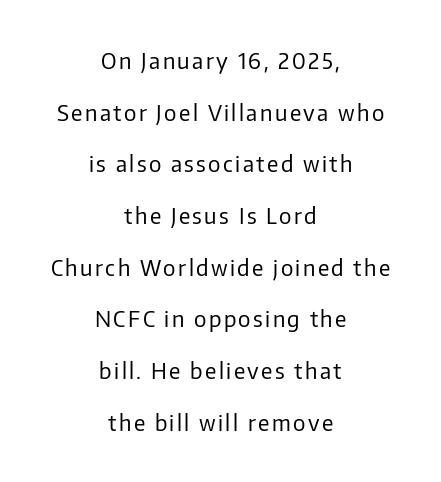
Q: Is the text bold? A: No.
Q: Is the text italic (slanted)? A: No, it is upright.
Q: Is the text underlined? A: No.
Q: How is the paragraph aligned? A: Centered.
Q: Is the spacing between lines tight, normal or loose? A: Loose.
